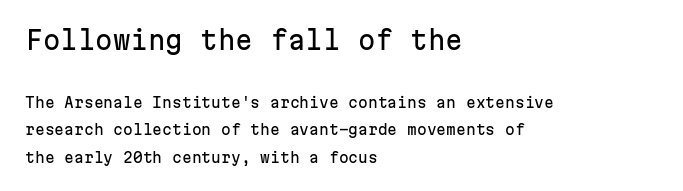
The face used here is rendered with its standard letterfit. One-word summary of the alignment: left. Descenders are the only things crossing below the line. The passage shown begins with its larger block and ends with its smaller one.
